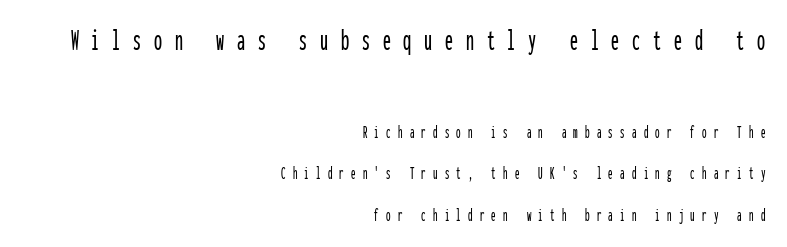
The image shows 32 px condensed sans-serif type, upright, monospaced; set right-aligned, loose line spacing (2.31x), unusually wide letter spacing (+0.4 em), not underlined; the first (top) block is 1.78x larger; low stroke contrast and a medium x-height.
